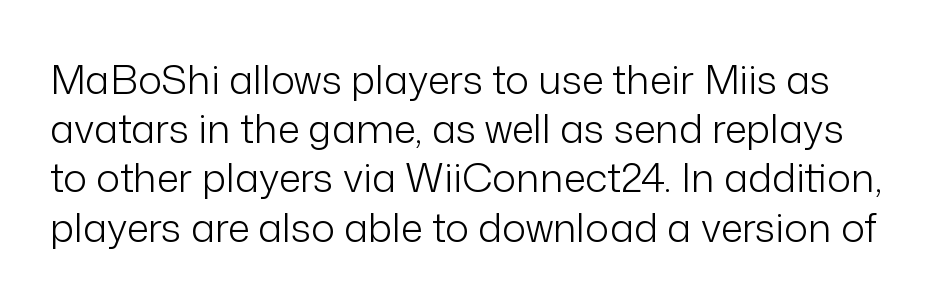
The image shows 40 px light sans-serif type, upright; set line spacing 1.23x, normal letter spacing, not underlined; low stroke contrast and a medium x-height.
